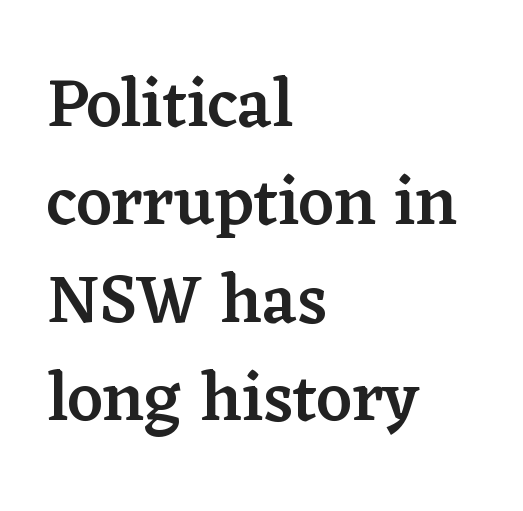
{"serif": "yes", "italic": "no", "bold": "semi", "weight": "semibold", "width": "normal", "stroke_contrast": "low", "x_height": "medium", "monospaced": "no", "underline": "no", "align": "left", "line_spacing": "normal", "line_spacing_ratio": 1.42, "letter_spacing": "normal", "letter_spacing_em": 0.0, "glyph_px": 69}
